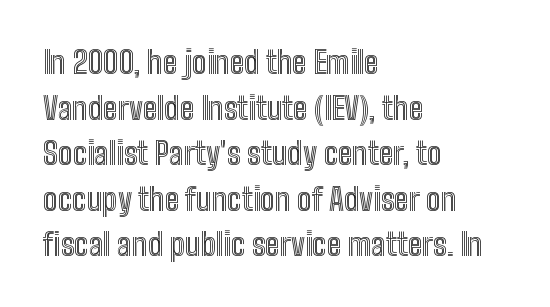
Q: Is the text italic (slanted)? A: No, it is upright.
Q: Is the text underlined? A: No.
Q: How is the paragraph aligned? A: Left-aligned.
Q: Is the spacing between letters normal or unusually wide? A: Normal.
Q: Is the spacing between lines tight, normal or loose? A: Normal.
Q: Width (condensed, normal, or wide)? A: Condensed.
Q: x-height? A: Medium.
Q: Monospaced? A: No.
